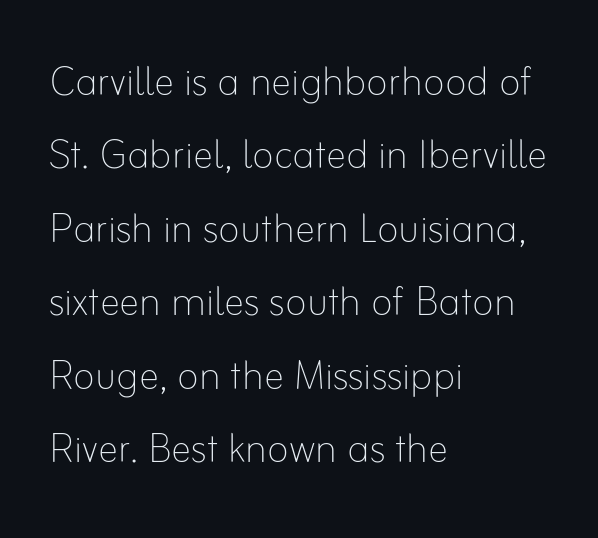
Bold? No — there's no thickening of the strokes. Leftover space on each line is placed entirely after the last word. The leading is moderate, giving the passage an even texture. Unmarked baselines from the first word to the last.
